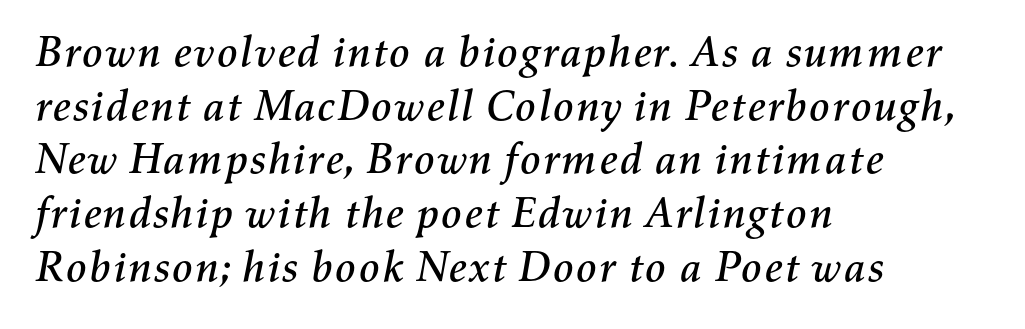
Q: Is the text italic (slanted)? A: Yes, it leans right by about 11 degrees.
Q: Is the text underlined? A: No.
Q: How is the paragraph aligned? A: Left-aligned.
Q: Is the spacing between letters normal or unusually wide? A: Normal.
Q: Is the spacing between lines tight, normal or loose? A: Normal.
Q: Width (condensed, normal, or wide)? A: Normal.
Q: Stroke contrast? A: Medium.
Q: x-height? A: Medium.
Q: Monospaced? A: No.
